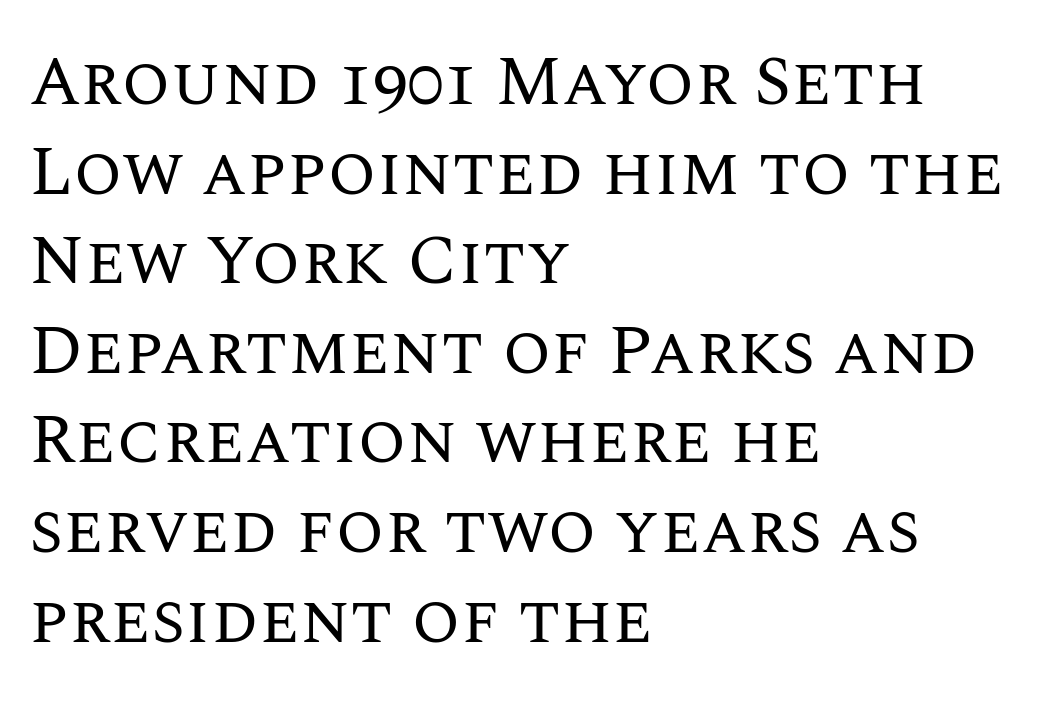
Q: Is the text bold? A: No.
Q: Is the text italic (slanted)? A: No, it is upright.
Q: Is the text underlined? A: No.
Q: How is the paragraph aligned? A: Left-aligned.
Q: Is the spacing between letters normal or unusually wide? A: Normal.
Q: Is the spacing between lines tight, normal or loose? A: Normal.
Q: Width (condensed, normal, or wide)? A: Normal.
Q: Stroke contrast? A: Medium.
Q: x-height? A: Large.
Q: Monospaced? A: No.
